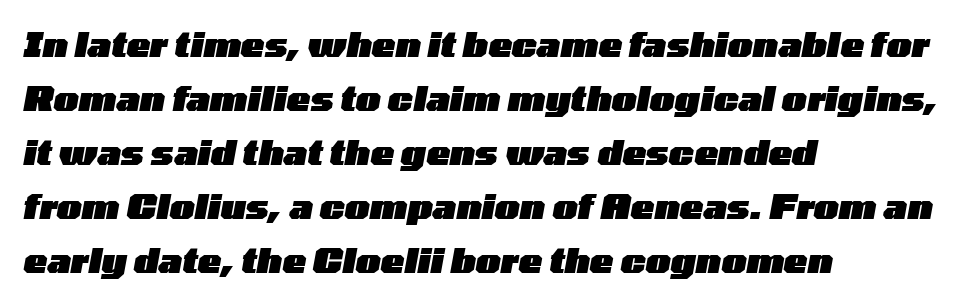
Line spacing here is normal. Compared with typical body copy, the letter spacing here is the same. The specimen omits any rule beneath the text block's lines. Caption: multi-line text, flush left, ragged right.
